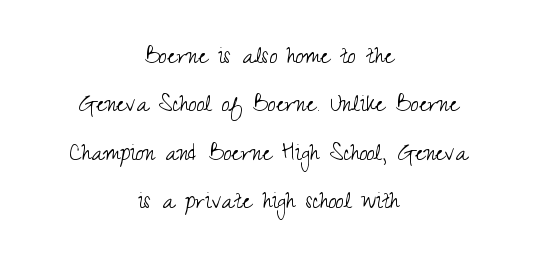
{"serif": "no", "italic": "no", "bold": "no", "weight": "light", "width": "condensed", "stroke_contrast": "medium", "x_height": "small", "monospaced": "no", "underline": "no", "align": "center", "line_spacing_ratio": 1.73, "letter_spacing": "normal", "letter_spacing_em": 0.0, "glyph_px": 28}
